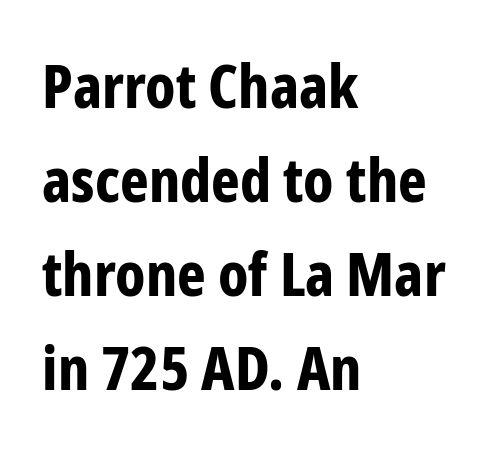
{"serif": "no", "italic": "no", "bold": "yes", "weight": "bold", "width": "condensed", "stroke_contrast": "low", "x_height": "medium", "monospaced": "no", "underline": "no", "align": "left", "line_spacing": "normal", "line_spacing_ratio": 1.54, "letter_spacing": "normal", "letter_spacing_em": 0.0, "glyph_px": 61}
